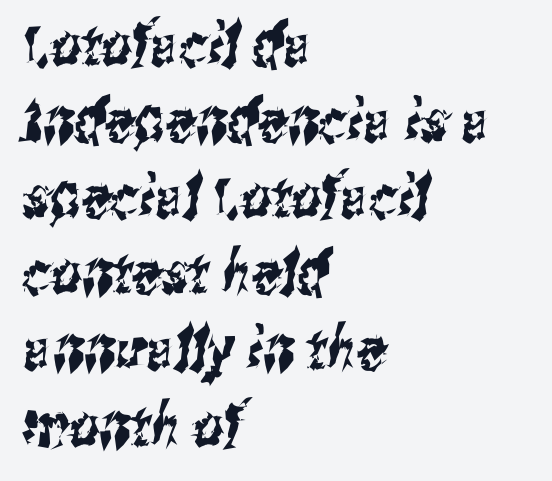
The lines sit at an ordinary, default distance from one another. Unlike a traditional serif, this face leaves its strokes unadorned. The specimen omits any rule beneath the text block's lines. One-word summary of the alignment: left. Default kerning and tracking; the words read as compact shapes.
